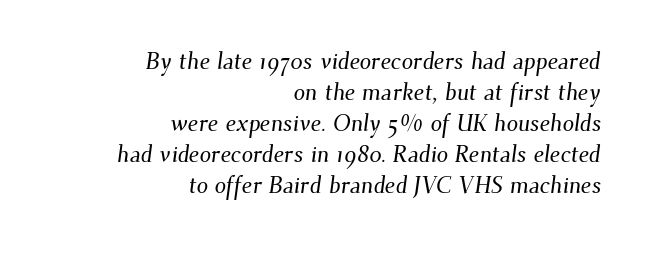
Q: Is the text underlined? A: No.
Q: How is the paragraph aligned? A: Right-aligned.
Q: Is the spacing between letters normal or unusually wide? A: Normal.
Q: Is the spacing between lines tight, normal or loose? A: Normal.
